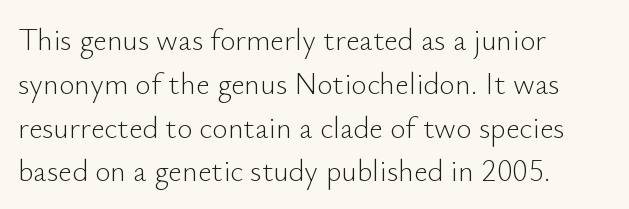
Q: Is the text bold? A: No.
Q: Is the text italic (slanted)? A: No, it is upright.
Q: Is the typeface a serif or a sans-serif typeface? A: Sans-serif.
Q: Is the text underlined? A: No.
Q: How is the paragraph aligned? A: Left-aligned.
Q: Is the spacing between letters normal or unusually wide? A: Normal.
Q: Is the spacing between lines tight, normal or loose? A: Normal.
Q: Width (condensed, normal, or wide)? A: Normal.
Q: Stroke contrast? A: Low.
Q: x-height? A: Small.
Q: Monospaced? A: No.
